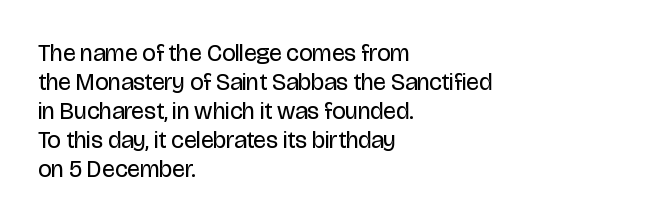
The strokes carry an ordinary text weight at most. Default kerning and tracking; the words read as compact shapes. The gap between lines stays unmarked. Does the lettering tilt? It doesn't — this is upright.
